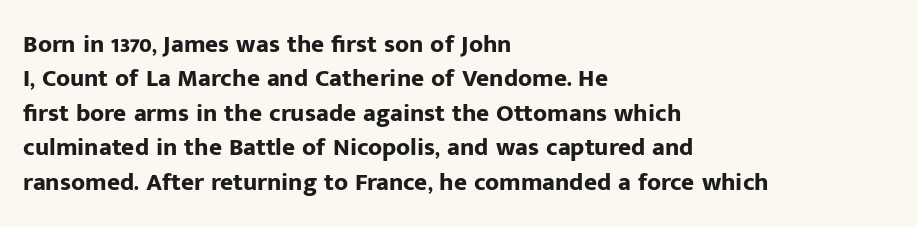
Plain, unruled lines of type. Italic: no, the glyphs are upright roman. The face used here has the dense, thick strokes of a bold. Compared with typical paragraphs, the rows here are spaced about the same. The paragraph has a hard left edge and a soft right edge. Here the glyphs are tracked normally, forming tight word shapes.
